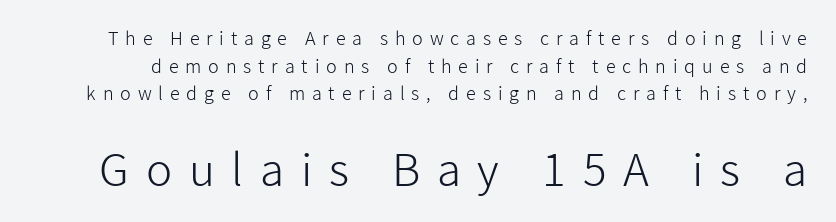
Tracking value appears strongly positive — letters spread wide. Nobody drew a line under any word here. Varying glyph widths throughout — classic text-font behaviour. This is roman type, the default non-slanted kind. No letter is thick-stroked: the sample isn't bold. Regular leading.
